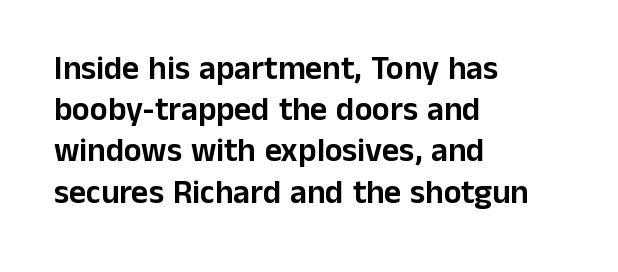
{"serif": "no", "italic": "no", "width": "normal", "stroke_contrast": "low", "x_height": "medium", "monospaced": "no", "underline": "no", "align": "left", "line_spacing": "normal", "line_spacing_ratio": 1.25, "letter_spacing": "normal", "letter_spacing_em": 0.0, "glyph_px": 33}
